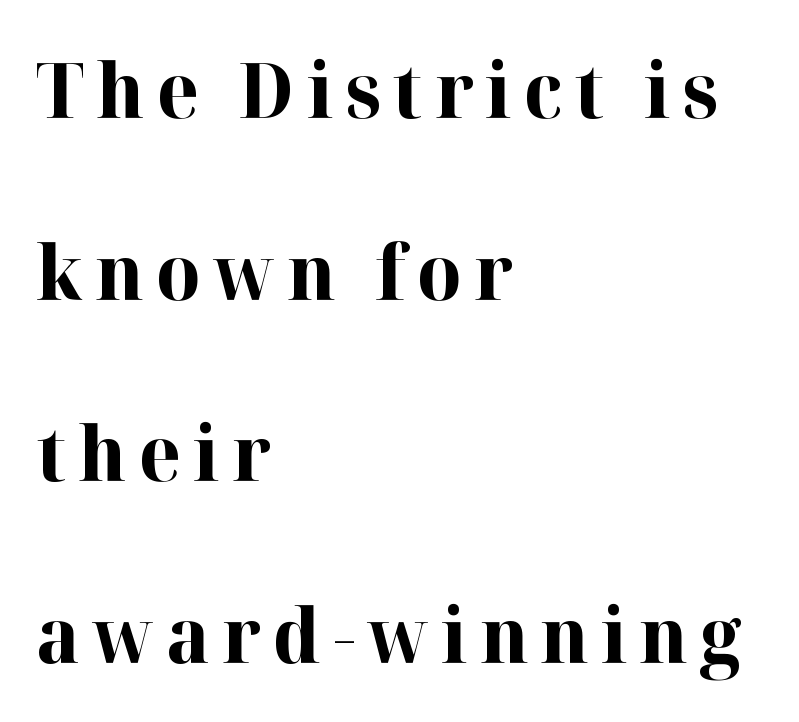
The image shows 76 px bold serif type, upright; set left-aligned, loose line spacing (2.39x), not underlined; high stroke contrast and a medium x-height.
